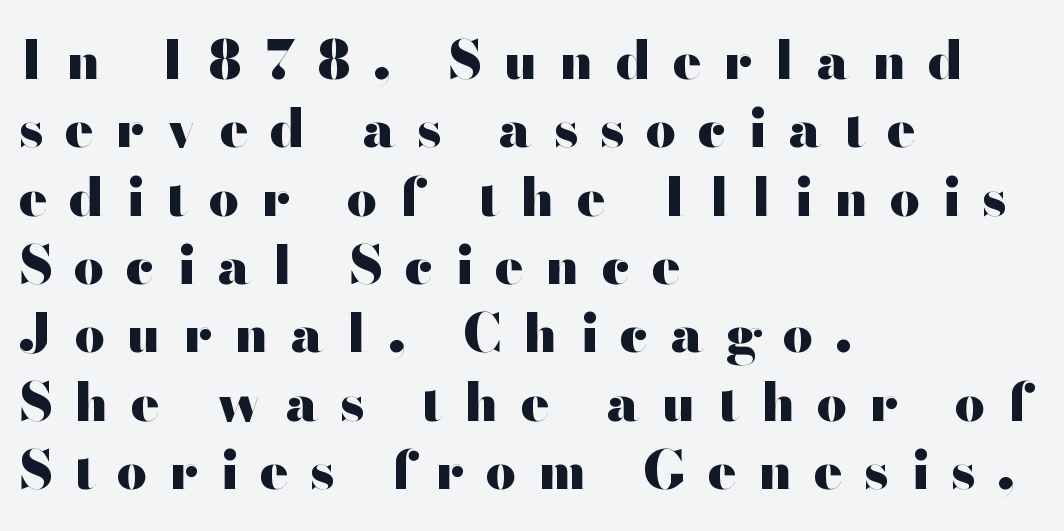
The image shows 53 px heavy, wide sans-serif type, upright; set left-aligned, normal line spacing (1.29x), unusually wide letter spacing (+0.41 em), not underlined; high stroke contrast and a small x-height.
